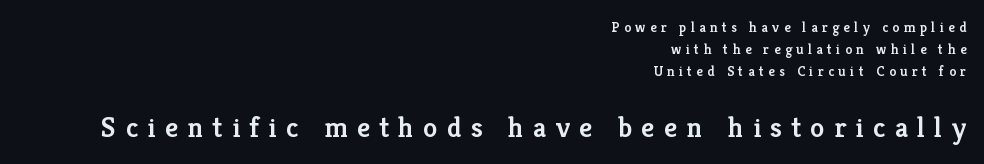
This is roman type, the default non-slanted kind. Does the bottom block carry the larger type? Yes, it does. Interline gaps are of average width in this sample. Words float on clear page, feet unadorned. All the whitespace from short lines collects on the left. Firm but not heavy-handed strokes: this text is semibold.
